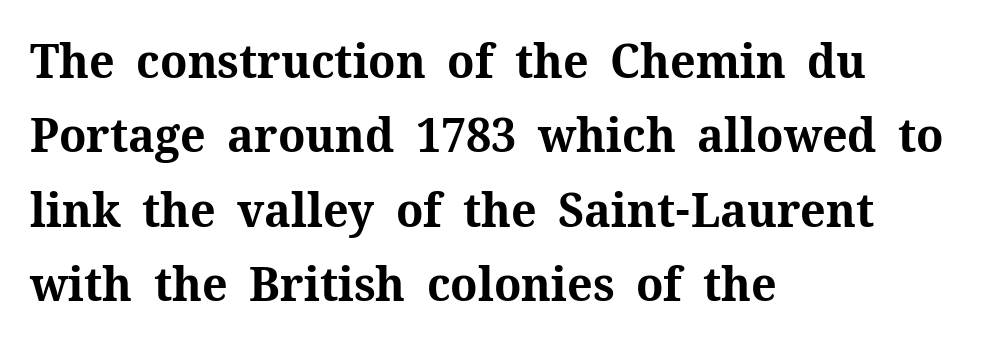
Q: Is the text bold? A: Yes.
Q: Is the text italic (slanted)? A: No, it is upright.
Q: Is the typeface a serif or a sans-serif typeface? A: Serif.
Q: Is the text underlined? A: No.
Q: How is the paragraph aligned? A: Left-aligned.
Q: Is the spacing between letters normal or unusually wide? A: Normal.
Q: Is the spacing between lines tight, normal or loose? A: Normal.
Q: Width (condensed, normal, or wide)? A: Normal.
Q: Stroke contrast? A: Medium.
Q: x-height? A: Medium.
Q: Monospaced? A: No.
